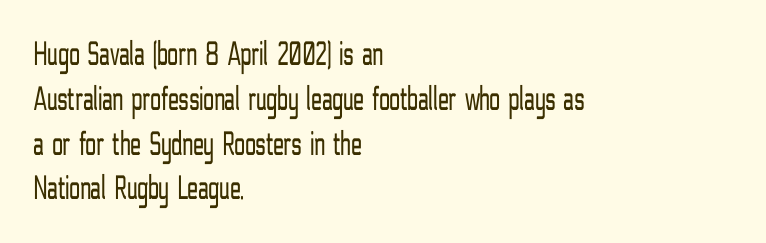
{"serif": "no", "italic": "no", "bold": "no", "weight": "light", "width": "condensed", "stroke_contrast": "low", "x_height": "medium", "monospaced": "no", "underline": "no", "align": "left", "line_spacing": "normal", "line_spacing_ratio": 1.28, "letter_spacing": "normal", "letter_spacing_em": 0.0, "glyph_px": 35}
